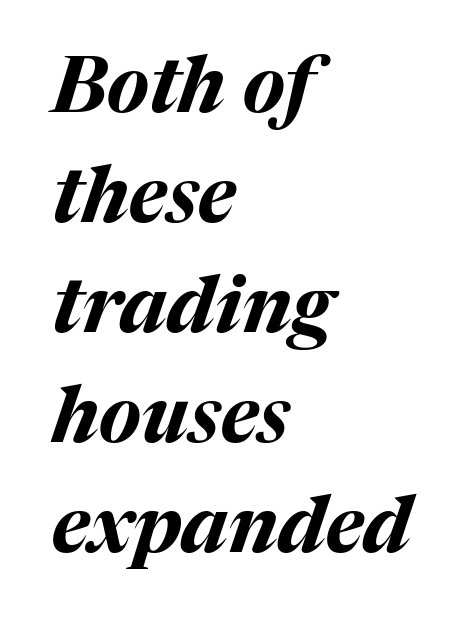
{"italic": "yes", "lean": "right", "slant_degrees": 17, "bold": "yes", "weight": "bold", "width": "normal", "stroke_contrast": "medium", "x_height": "medium", "monospaced": "no", "underline": "no", "align": "left", "line_spacing": "normal", "line_spacing_ratio": 1.41, "letter_spacing": "normal", "letter_spacing_em": 0.0, "glyph_px": 78}
